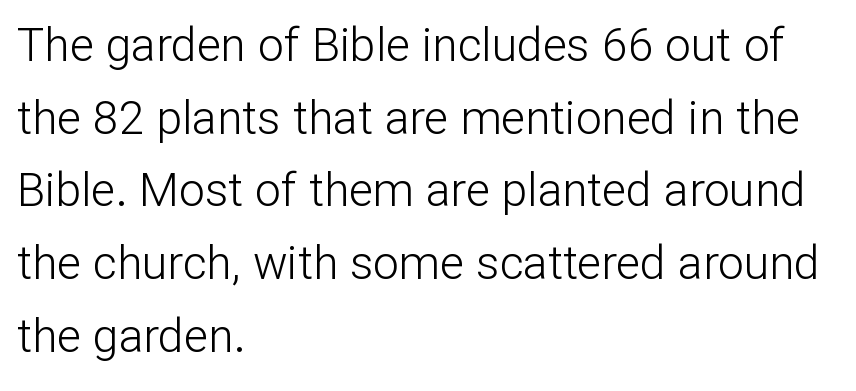
Q: Is the text bold? A: No.
Q: Is the text italic (slanted)? A: No, it is upright.
Q: Is the typeface a serif or a sans-serif typeface? A: Sans-serif.
Q: Is the text underlined? A: No.
Q: How is the paragraph aligned? A: Left-aligned.
Q: Is the spacing between letters normal or unusually wide? A: Normal.
Q: Is the spacing between lines tight, normal or loose? A: Normal.
Q: Width (condensed, normal, or wide)? A: Normal.
Q: Stroke contrast? A: Low.
Q: x-height? A: Medium.
Q: Monospaced? A: No.
